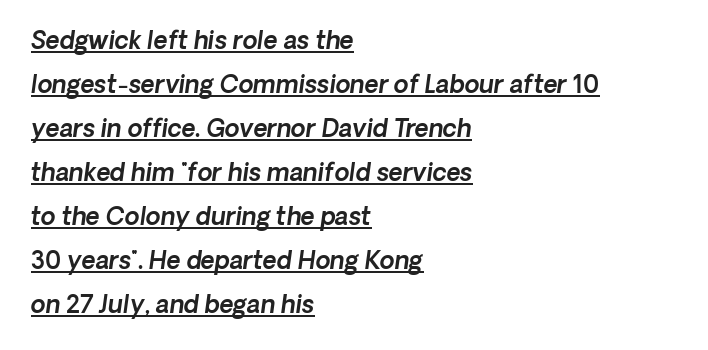
The rendering anchors every line to the left-hand side. The gaps between neighbouring characters are ordinary and unremarkable. Somebody hit Ctrl+U on this one — the words are underlined.
